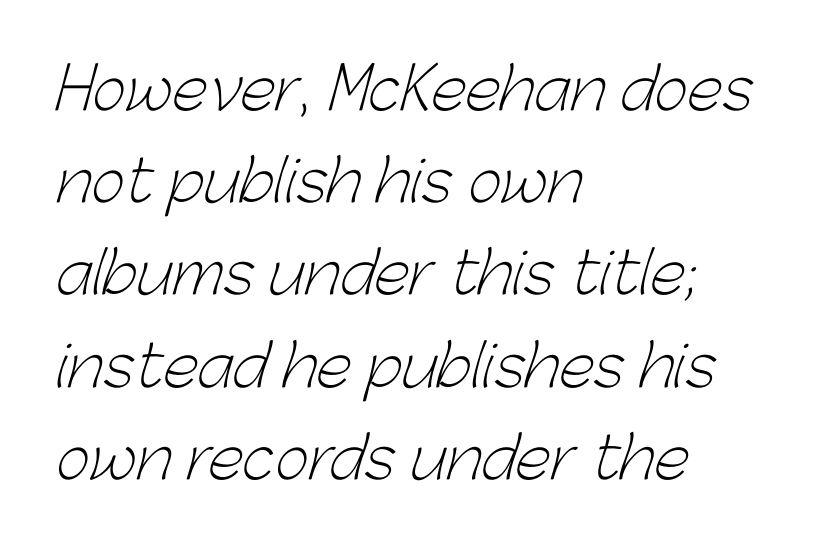
The image shows 58 px light sans-serif type; set left-aligned, normal line spacing (1.59x), normal letter spacing, not underlined; low stroke contrast and a medium x-height.
